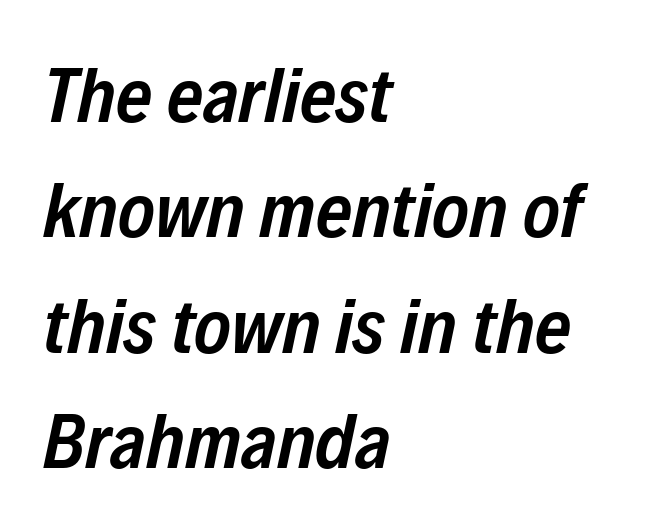
Q: Is the text bold? A: Semi-bold.
Q: Is the text italic (slanted)? A: Yes, it leans right by about 12 degrees.
Q: Is the text underlined? A: No.
Q: How is the paragraph aligned? A: Left-aligned.
Q: Is the spacing between letters normal or unusually wide? A: Normal.
Q: Is the spacing between lines tight, normal or loose? A: Normal.
Q: Width (condensed, normal, or wide)? A: Condensed.
Q: Stroke contrast? A: Low.
Q: x-height? A: Medium.
Q: Monospaced? A: No.
